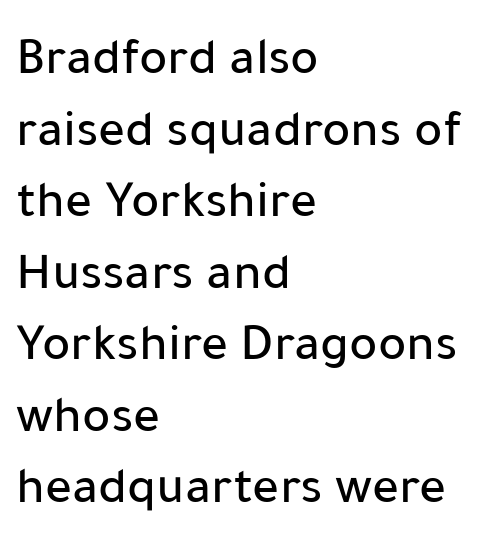
The image shows 53 px sans-serif type, upright; set left-aligned, normal line spacing (1.35x), normal letter spacing, not underlined; low stroke contrast and a medium x-height.
